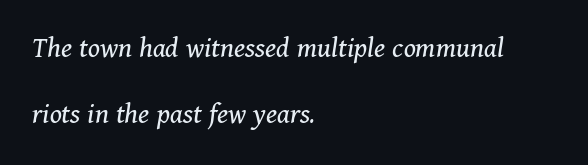
The image shows 30 px regular-weight serif type, italic (leaning right); set left-aligned, loose line spacing (2.2x), normal letter spacing, not underlined; medium stroke contrast and a medium x-height.
